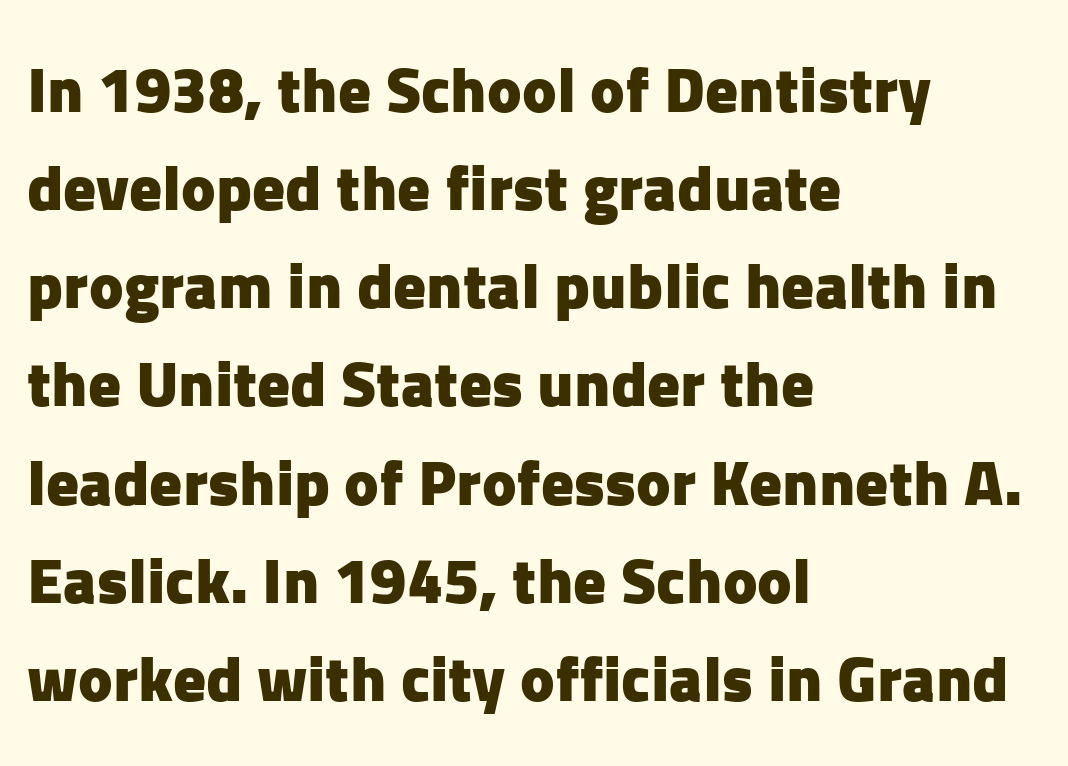
{"serif": "no", "italic": "no", "bold": "yes", "weight": "heavy", "width": "normal", "stroke_contrast": "low", "x_height": "medium", "monospaced": "no", "underline": "no", "align": "left", "line_spacing": "normal", "line_spacing_ratio": 1.51, "letter_spacing": "normal", "letter_spacing_em": 0.0, "glyph_px": 65}
